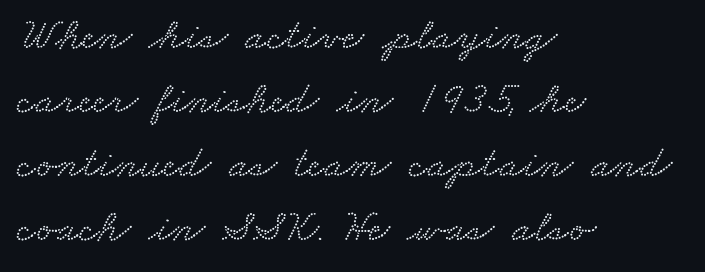
The image shows 45 px wide serif type; set left-aligned, normal line spacing (1.42x), normal letter spacing, not underlined; low stroke contrast and a small x-height.
